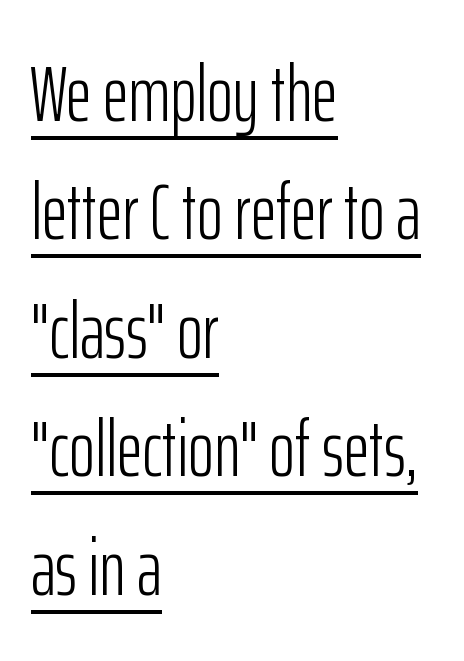
Q: Is the text bold? A: No.
Q: Is the text italic (slanted)? A: No, it is upright.
Q: Is the typeface a serif or a sans-serif typeface? A: Sans-serif.
Q: Is the text underlined? A: Yes.
Q: How is the paragraph aligned? A: Left-aligned.
Q: Is the spacing between letters normal or unusually wide? A: Normal.
Q: Is the spacing between lines tight, normal or loose? A: Normal.
Q: Width (condensed, normal, or wide)? A: Condensed.
Q: Stroke contrast? A: Low.
Q: x-height? A: Medium.
Q: Monospaced? A: No.
